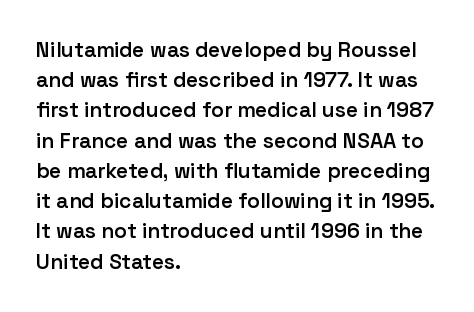
{"italic": "no", "bold": "semi", "underline": "no", "align": "left", "line_spacing": "normal", "line_spacing_ratio": 1.44, "letter_spacing": "normal", "letter_spacing_em": 0.0, "glyph_px": 21}
